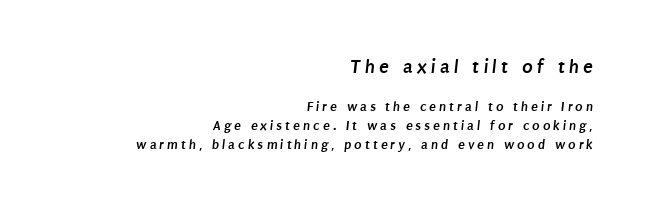
Q: Is the text bold? A: Yes.
Q: Is the text underlined? A: No.
Q: How is the paragraph aligned? A: Right-aligned.
Q: Is the spacing between letters normal or unusually wide? A: Unusually wide.
Q: Is the spacing between lines tight, normal or loose? A: Normal.
Q: Which block of text is set in a larger size, the first (top) or the second (bottom)? A: The first (top) one.
